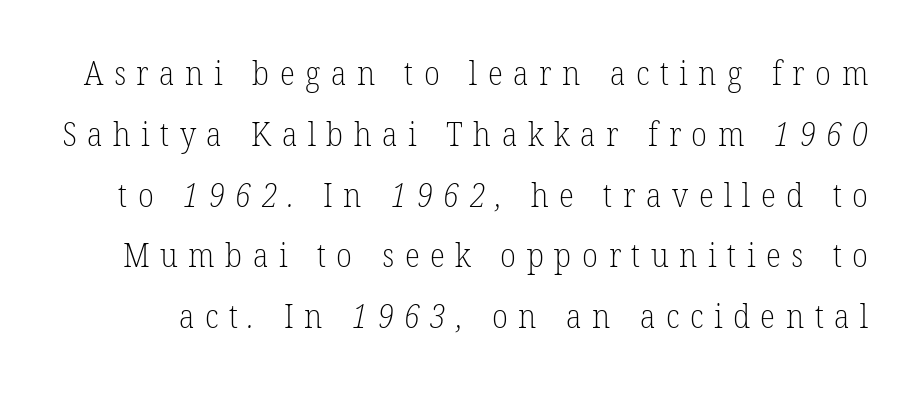
The image shows 32 px light serif type; set loose line spacing (1.9x), unusually wide letter spacing (+0.33 em), not underlined; low stroke contrast and a medium x-height.
